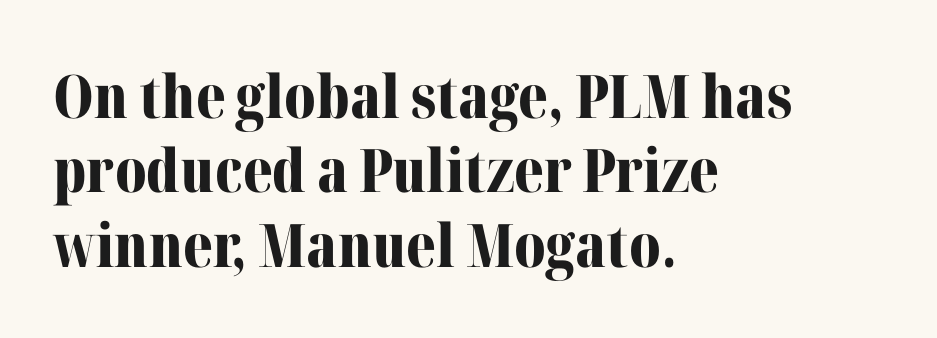
The rendering uses natural spacing where letterforms have individual widths. Notice how the stems are strictly vertical — no italics here. Check where the strokes stop: tiny serifs finish them off. A bare baseline throughout the passage. The paragraph shown leans on its left margin. As a designer I'd log this as weight 700, bold.
